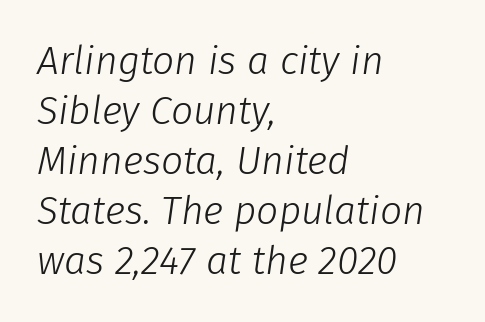
Italic: yes, the glyphs are oblique. Spacing between characters is what you'd get straight out of the box. A typesetter would call this proportional, since set widths differ per character. These lines stack with their left ends in a neat column. Is this a heavy cut? Hardly; it is regular or lighter. Unmarked baselines from the first word to the last.
